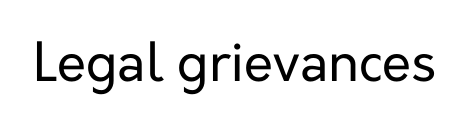
The image shows 53 px regular-weight sans-serif type, upright; set normal letter spacing, not underlined; low stroke contrast and a medium x-height.
